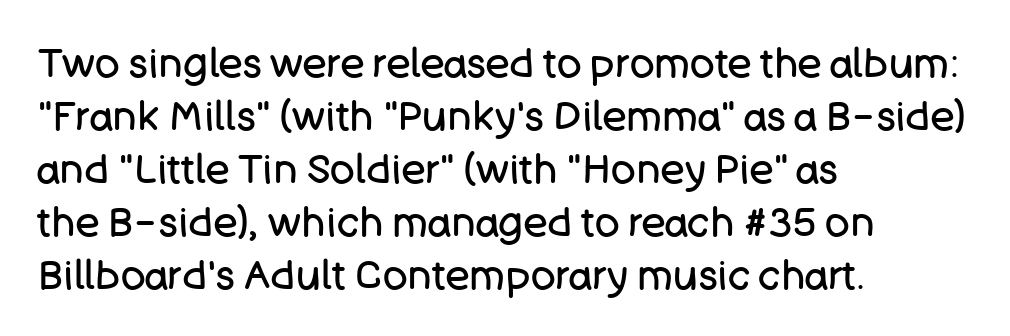
{"serif": "no", "italic": "no", "bold": "no", "weight": "regular", "width": "normal", "stroke_contrast": "low", "x_height": "large", "monospaced": "no", "underline": "no", "align": "left", "line_spacing": "normal", "line_spacing_ratio": 1.29, "letter_spacing": "normal", "letter_spacing_em": 0.0, "glyph_px": 41}
